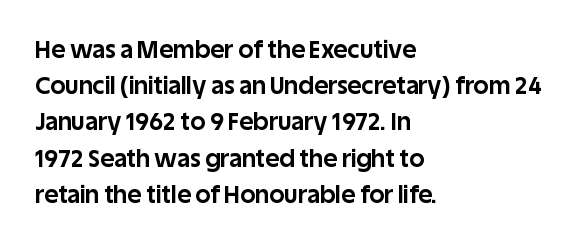
{"italic": "no", "bold": "yes", "underline": "no", "align": "left", "line_spacing": "normal", "line_spacing_ratio": 1.51, "letter_spacing": "normal", "letter_spacing_em": 0.0, "glyph_px": 24}
